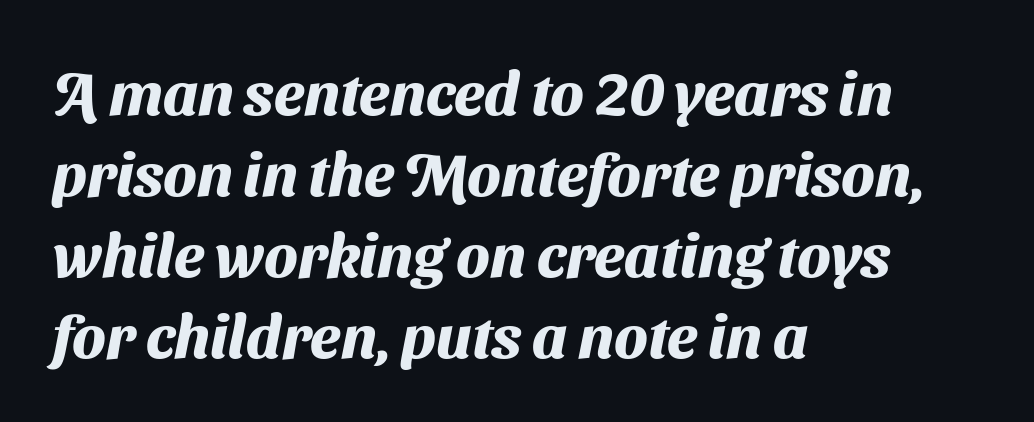
Heavy, bold letterforms. Summary of vertical rhythm: regular, with standard interline spacing. Glance below the letters and you will spot only blank space. A student would call this left alignment; a typographer would say flush left, rag right. Looks like regular typesetting: each glyph gets only the width it needs. In terms of letterform style, serifs are entirely absent.
